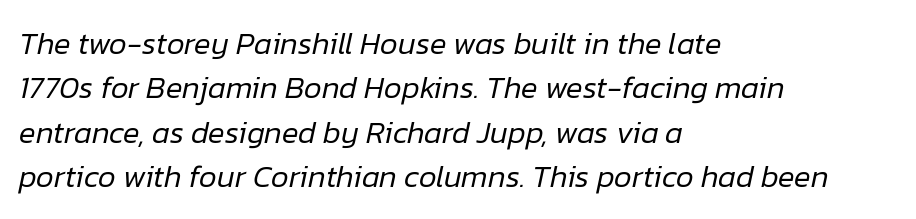
Q: Is the text bold? A: No.
Q: Is the text italic (slanted)? A: Yes, it leans right by about 12 degrees.
Q: Is the text underlined? A: No.
Q: How is the paragraph aligned? A: Left-aligned.
Q: Is the spacing between letters normal or unusually wide? A: Normal.
Q: Is the spacing between lines tight, normal or loose? A: Normal.
Q: Width (condensed, normal, or wide)? A: Normal.
Q: Stroke contrast? A: Low.
Q: x-height? A: Medium.
Q: Monospaced? A: No.
